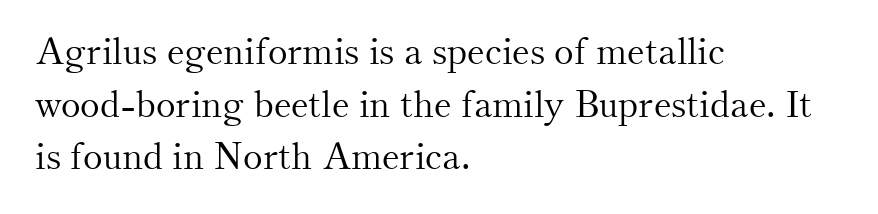
Q: Is the text bold? A: No.
Q: Is the text italic (slanted)? A: No, it is upright.
Q: Is the typeface a serif or a sans-serif typeface? A: Serif.
Q: Is the text underlined? A: No.
Q: How is the paragraph aligned? A: Left-aligned.
Q: Is the spacing between letters normal or unusually wide? A: Normal.
Q: Is the spacing between lines tight, normal or loose? A: Normal.
Q: Width (condensed, normal, or wide)? A: Normal.
Q: Stroke contrast? A: Medium.
Q: x-height? A: Small.
Q: Monospaced? A: No.
